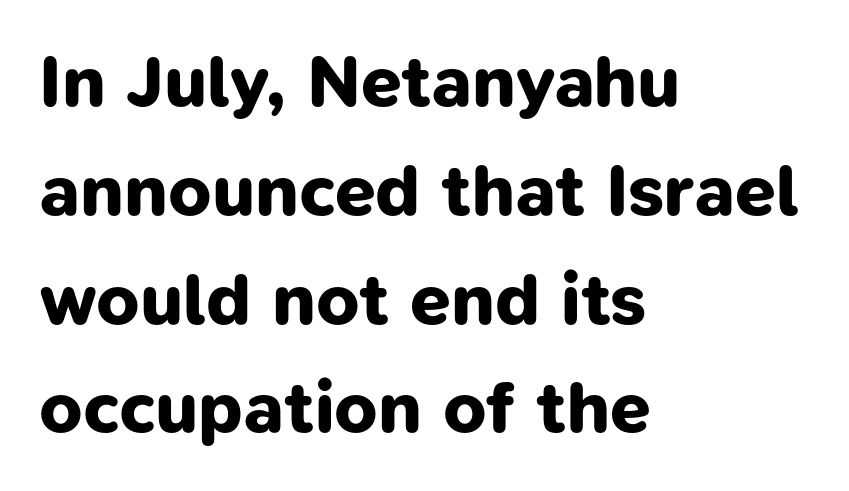
Left-aligned paragraph, ragged on the right. The passage shown is emphatically bold. Clear beneath every line of the passage. Words appear dense and cohesive because spacing is normal. The type family on display is of the sans-serif kind.
